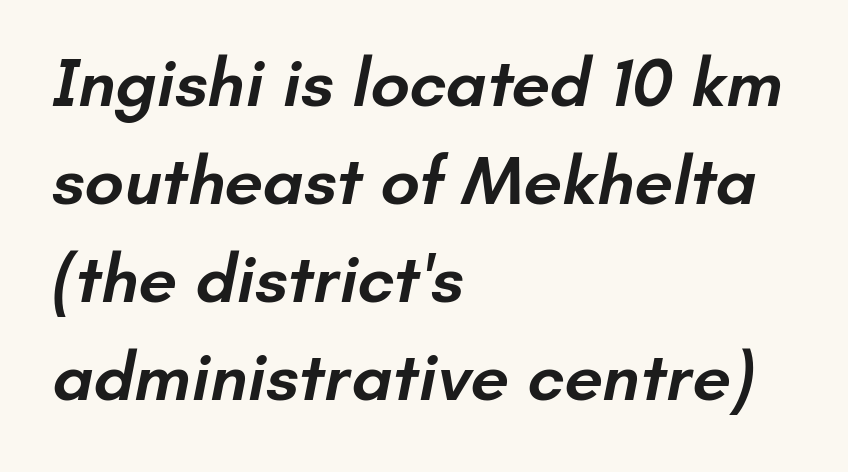
{"serif": "no", "bold": "semi", "weight": "semibold", "width": "normal", "stroke_contrast": "low", "x_height": "small", "monospaced": "no", "underline": "no", "align": "left", "line_spacing": "normal", "line_spacing_ratio": 1.42, "letter_spacing": "normal", "letter_spacing_em": 0.0, "glyph_px": 69}
